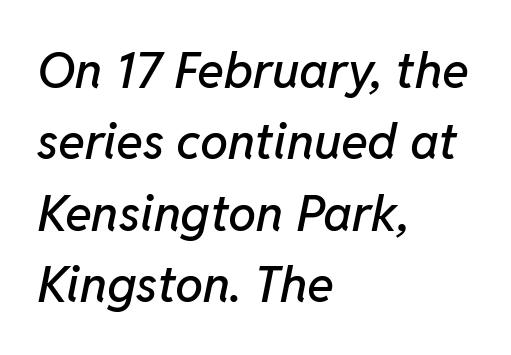
The image shows 50 px text type, italic (leaning right); set left-aligned, normal line spacing (1.43x), normal letter spacing, not underlined; low stroke contrast and a medium x-height.
